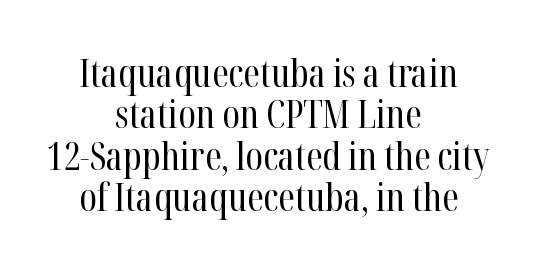
Q: Is the text bold? A: No.
Q: Is the text italic (slanted)? A: No, it is upright.
Q: Is the typeface a serif or a sans-serif typeface? A: Serif.
Q: Is the text underlined? A: No.
Q: How is the paragraph aligned? A: Centered.
Q: Is the spacing between letters normal or unusually wide? A: Normal.
Q: Is the spacing between lines tight, normal or loose? A: Tight.
Q: Width (condensed, normal, or wide)? A: Condensed.
Q: Stroke contrast? A: High.
Q: x-height? A: Medium.
Q: Monospaced? A: No.
